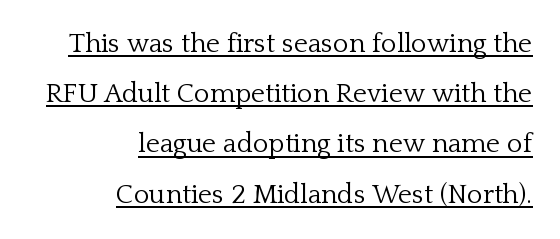
The axis of the letterforms is exactly vertical. The passage shown is underscored from start to finish. Honestly, the letter spacing is just normal — you wouldn't notice it. The passage is arranged like a letterhead date or caption credit — flush right.
